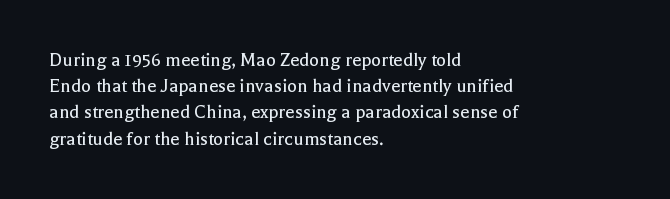
The image shows 21 px text type, upright; set left-aligned, normal line spacing (1.25x), normal letter spacing, not underlined.
